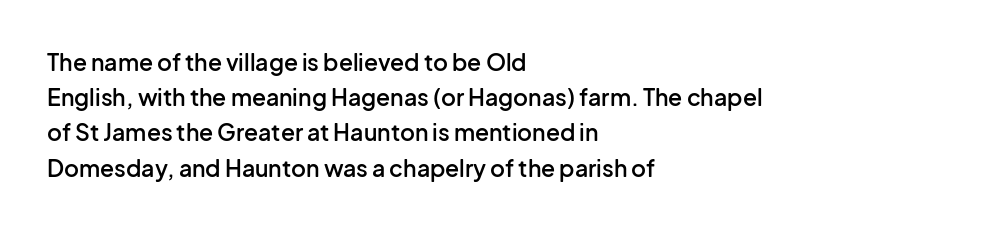
Q: Is the text bold? A: Semi-bold.
Q: Is the text italic (slanted)? A: No, it is upright.
Q: Is the text underlined? A: No.
Q: How is the paragraph aligned? A: Left-aligned.
Q: Is the spacing between letters normal or unusually wide? A: Normal.
Q: Is the spacing between lines tight, normal or loose? A: Normal.
